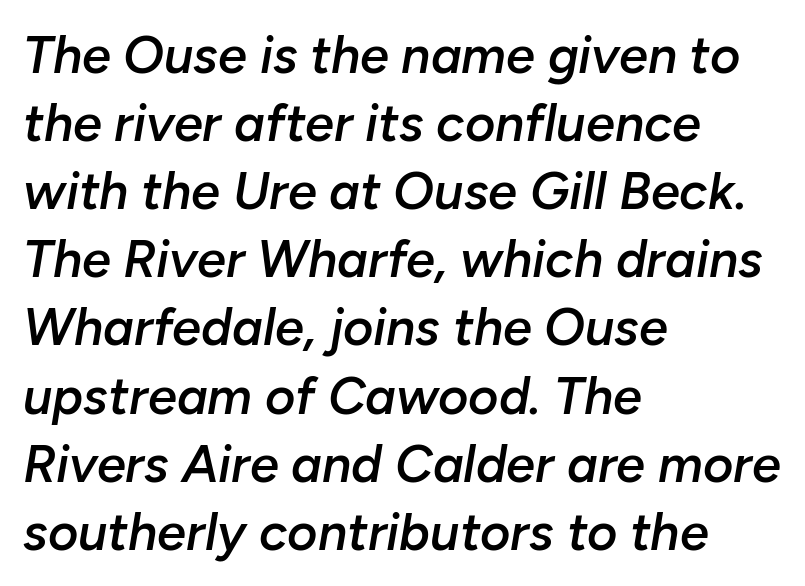
In terms of letterspacing, this is plain default setting. A typesetter would mark this as italic. The strip under each line holds only bare page. Do the characters align in a grid? No, the font is proportional. This block has exactly the height ordinary leading produces.
